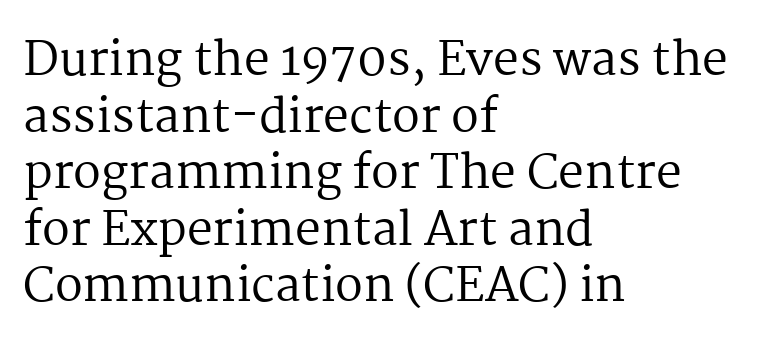
Q: Is the text bold? A: No.
Q: Is the text italic (slanted)? A: No, it is upright.
Q: Is the typeface a serif or a sans-serif typeface? A: Serif.
Q: Is the text underlined? A: No.
Q: How is the paragraph aligned? A: Left-aligned.
Q: Is the spacing between letters normal or unusually wide? A: Normal.
Q: Width (condensed, normal, or wide)? A: Normal.
Q: Stroke contrast? A: Medium.
Q: x-height? A: Medium.
Q: Monospaced? A: No.
